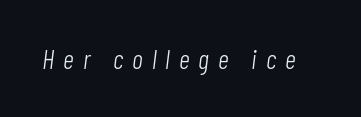
Q: Is the text bold? A: No.
Q: Is the text italic (slanted)? A: Yes, it leans right by about 7 degrees.
Q: Is the text underlined? A: No.
Q: Is the spacing between letters normal or unusually wide? A: Unusually wide.
